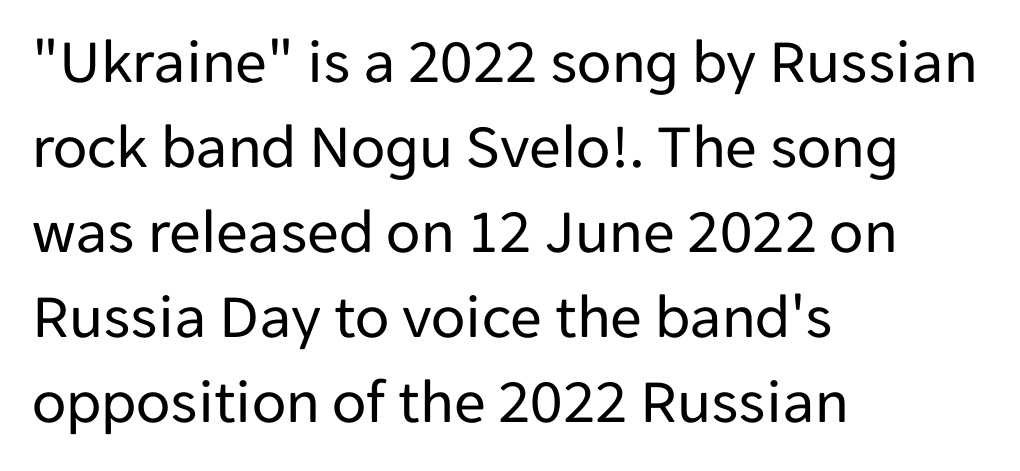
The lines in this sample share a left origin and differ only in where they stop. The zone under the glyphs is completely vacant. Is this a fixed-width face? No — the glyphs have proportional, varying widths. The face used here is a sans, in the tradition of grotesques and geometrics. A quiet, ordinary-to-light weight characterises the typeface. Ascenders rise straight up at ninety degrees.
